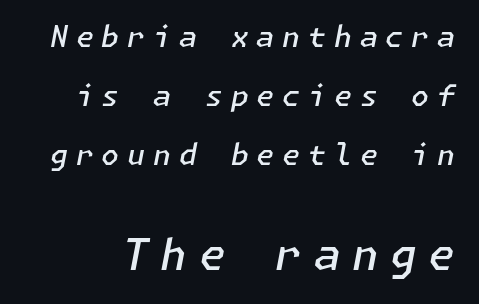
Q: Is the text bold? A: Semi-bold.
Q: Is the text italic (slanted)? A: Yes, it leans right by about 11 degrees.
Q: Is the text underlined? A: No.
Q: Is the spacing between letters normal or unusually wide? A: Unusually wide.
Q: Is the spacing between lines tight, normal or loose? A: Loose.
Q: Which block of text is set in a larger size, the first (top) or the second (bottom)? A: The second (bottom) one.
Q: Width (condensed, normal, or wide)? A: Normal.
Q: Stroke contrast? A: Low.
Q: x-height? A: Medium.
